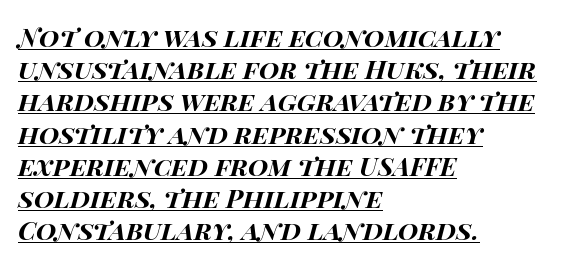
The image shows 26 px bold type, italic (leaning right); set left-aligned, line spacing 1.24x, normal letter spacing, underlined.
